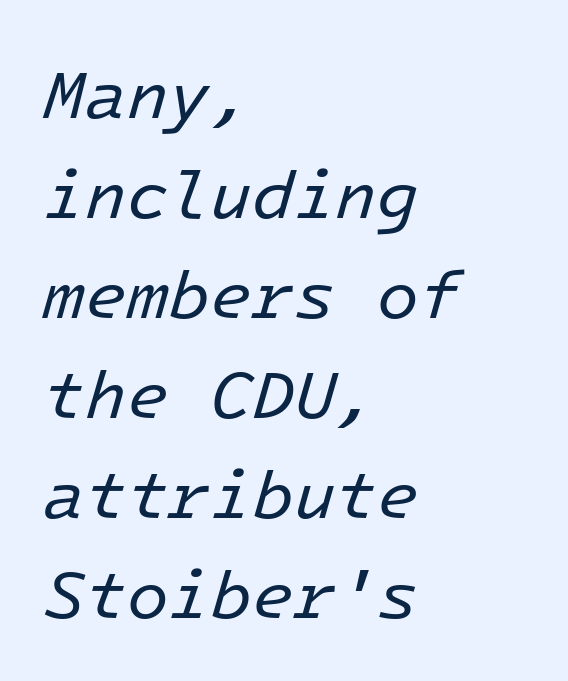
Q: Is the text bold? A: No.
Q: Is the text italic (slanted)? A: Yes, it leans right by about 16 degrees.
Q: Is the text underlined? A: No.
Q: How is the paragraph aligned? A: Left-aligned.
Q: Is the spacing between letters normal or unusually wide? A: Normal.
Q: Is the spacing between lines tight, normal or loose? A: Normal.
Q: Width (condensed, normal, or wide)? A: Normal.
Q: Stroke contrast? A: Low.
Q: x-height? A: Medium.
Q: Monospaced? A: Yes.
